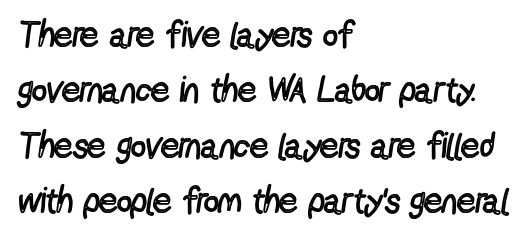
Q: Is the text bold? A: No.
Q: Is the typeface a serif or a sans-serif typeface? A: Sans-serif.
Q: Is the text underlined? A: No.
Q: How is the paragraph aligned? A: Left-aligned.
Q: Is the spacing between letters normal or unusually wide? A: Normal.
Q: Is the spacing between lines tight, normal or loose? A: Normal.
Q: Width (condensed, normal, or wide)? A: Condensed.
Q: x-height? A: Medium.
Q: Monospaced? A: No.
